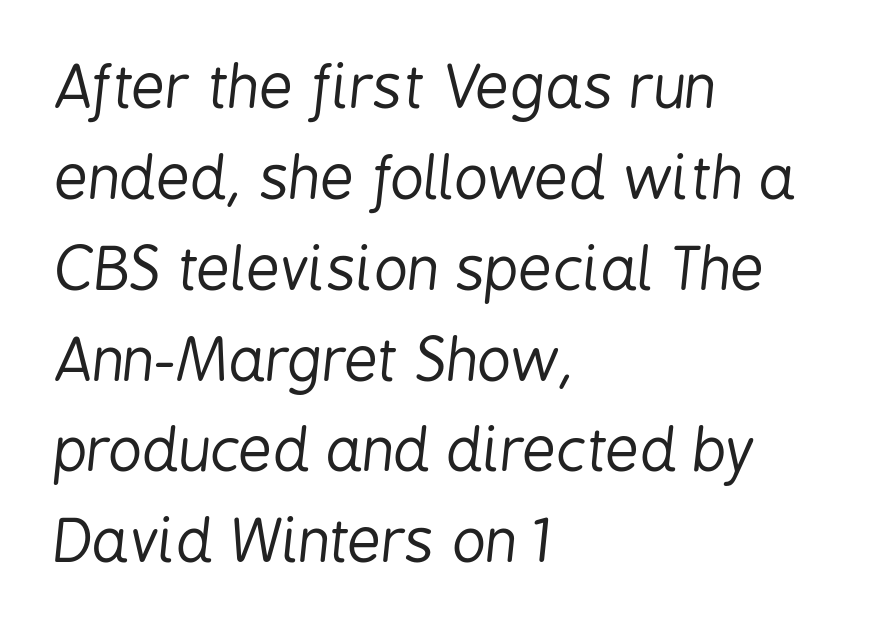
Interline gaps are of average width in this sample. Descenders hang freely into open space. Does the lettering tilt? It does — this is italic. The letters sit at their default tracking, neither squeezed nor spread. The rendering anchors every line to the left-hand side.
